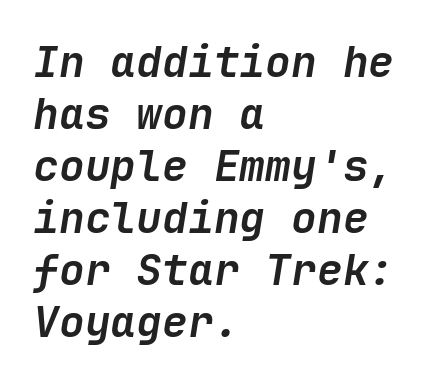
Q: Is the text bold? A: Yes.
Q: Is the text italic (slanted)? A: Yes, it leans right by about 9 degrees.
Q: Is the text underlined? A: No.
Q: How is the paragraph aligned? A: Left-aligned.
Q: Is the spacing between letters normal or unusually wide? A: Normal.
Q: Width (condensed, normal, or wide)? A: Normal.
Q: Stroke contrast? A: Low.
Q: x-height? A: Medium.
